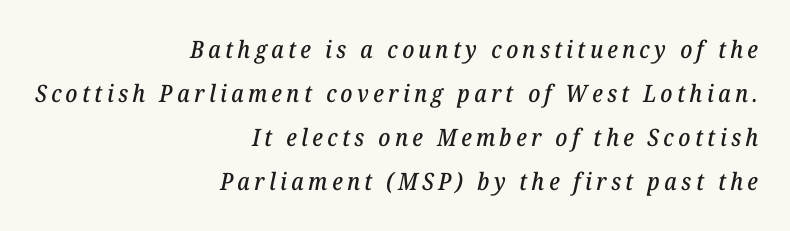
Unmarked baselines from the first word to the last. Slanted lettering throughout. Every row of glyphs terminates at an identical x-position on the right.
